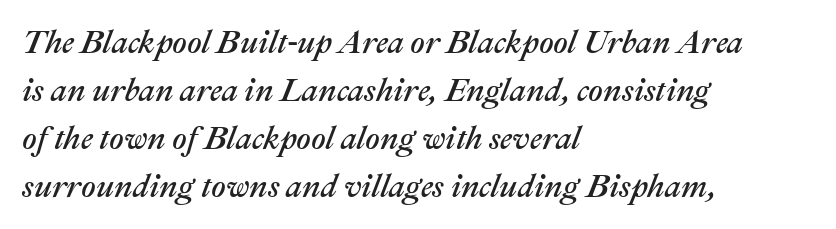
Q: Is the text italic (slanted)? A: Yes, it leans right by about 22 degrees.
Q: Is the text underlined? A: No.
Q: How is the paragraph aligned? A: Left-aligned.
Q: Is the spacing between letters normal or unusually wide? A: Normal.
Q: Is the spacing between lines tight, normal or loose? A: Normal.
Q: Width (condensed, normal, or wide)? A: Normal.
Q: Stroke contrast? A: Medium.
Q: x-height? A: Medium.
Q: Monospaced? A: No.
